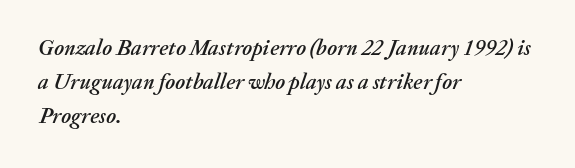
Designer's note — italics engaged. Rows of type keep a routine distance in the vertical direction. The rendering keeps characters at their native spacing. Any mark beneath the type? The region is blank. The compositor pushed each line to the left boundary.
